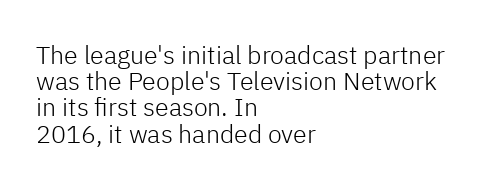
The image shows 25 px text type, upright; set left-aligned, tight line spacing (1.05x), normal letter spacing, not underlined.
